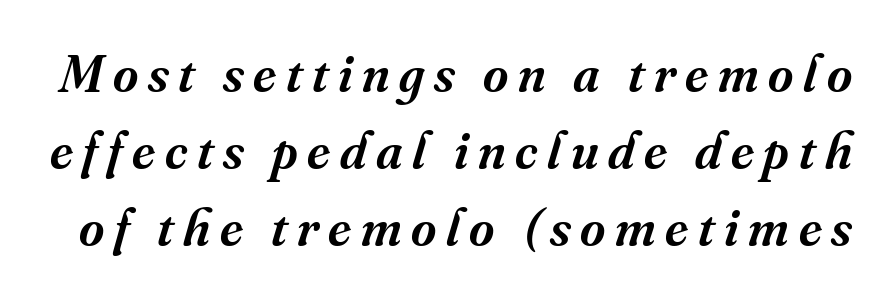
{"serif": "yes", "italic": "yes", "lean": "right", "slant_degrees": 16, "bold": "semi", "weight": "semibold", "width": "normal", "stroke_contrast": "medium", "x_height": "small", "monospaced": "no", "underline": "no", "line_spacing": "normal", "line_spacing_ratio": 1.43, "glyph_px": 54}
